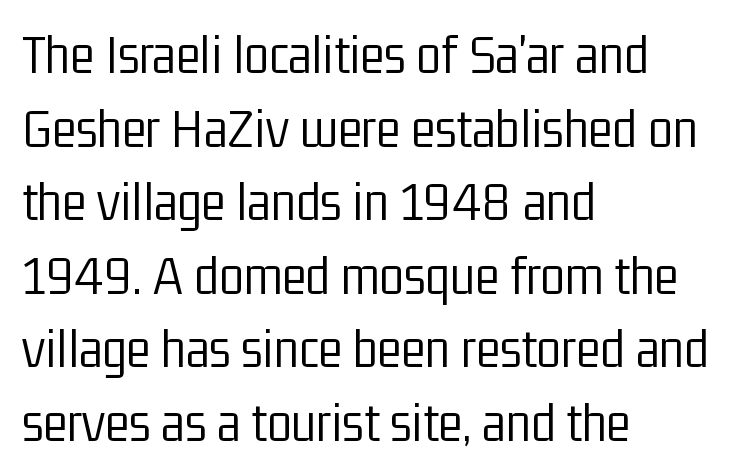
Q: Is the text bold? A: No.
Q: Is the text italic (slanted)? A: No, it is upright.
Q: Is the typeface a serif or a sans-serif typeface? A: Sans-serif.
Q: Is the text underlined? A: No.
Q: How is the paragraph aligned? A: Left-aligned.
Q: Is the spacing between letters normal or unusually wide? A: Normal.
Q: Is the spacing between lines tight, normal or loose? A: Normal.
Q: Width (condensed, normal, or wide)? A: Condensed.
Q: Stroke contrast? A: Low.
Q: x-height? A: Medium.
Q: Monospaced? A: No.
